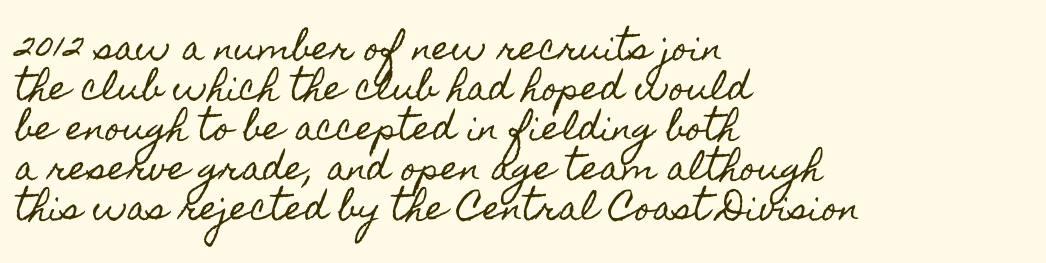
The type is set solid horizontally, with unmodified tracking. Horizontal alignment here is leftward, the default for most running prose. Each letter keeps its own natural width here, so spacing adapts to shape.
